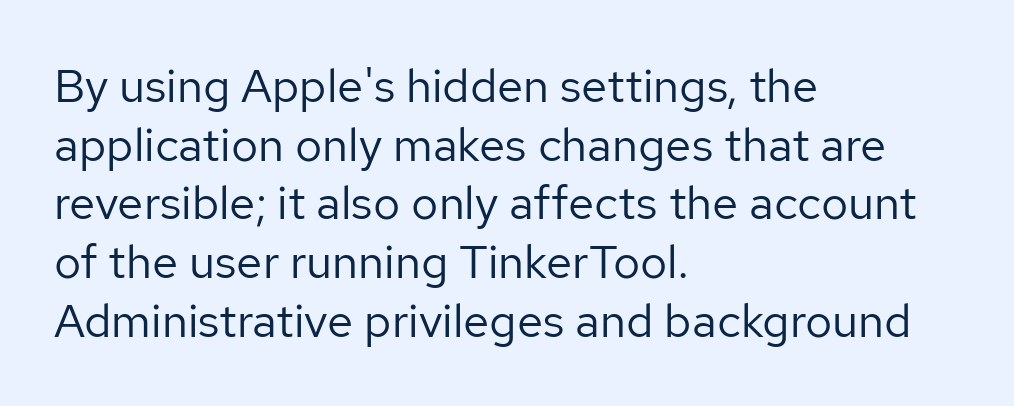
A typesetter would label this face a sans. The specimen reads as upright at a glance. The letters advance in unequal steps, a hallmark of proportional type. Standard letterfit; no display-style spreading of the glyphs.
